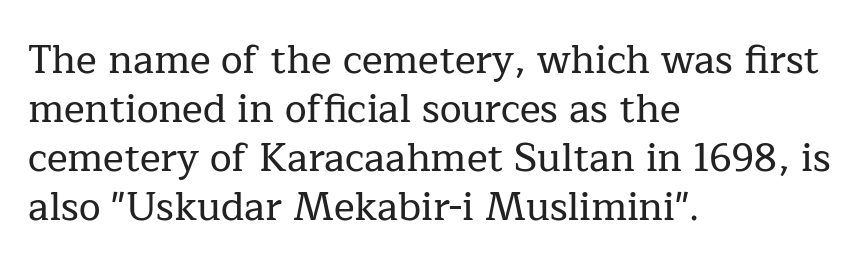
Do the characters align in a grid? No, the font is proportional. To sum up the face: it has serifs. Teacher's note: observe the even left margin — that is flush-left alignment. Quick note: interline space is typical.
